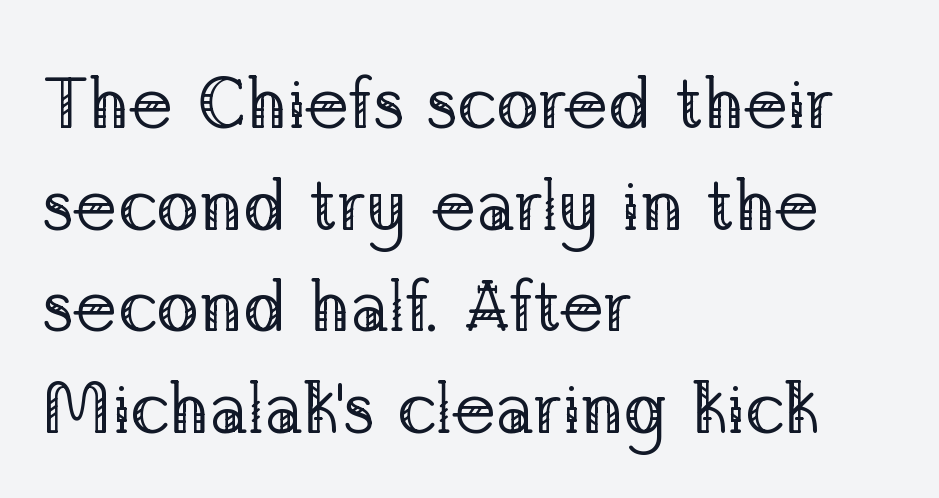
Q: Is the text bold? A: No.
Q: Is the text italic (slanted)? A: No, it is upright.
Q: Is the typeface a serif or a sans-serif typeface? A: Serif.
Q: Is the text underlined? A: No.
Q: How is the paragraph aligned? A: Left-aligned.
Q: Is the spacing between letters normal or unusually wide? A: Normal.
Q: Is the spacing between lines tight, normal or loose? A: Normal.
Q: Width (condensed, normal, or wide)? A: Normal.
Q: Stroke contrast? A: Low.
Q: x-height? A: Medium.
Q: Monospaced? A: No.
